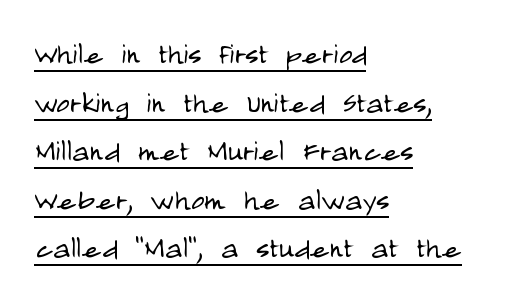
{"serif": "no", "italic": "no", "bold": "no", "weight": "light", "width": "condensed", "stroke_contrast": "low", "x_height": "large", "monospaced": "no", "underline": "yes", "align": "left", "line_spacing": "normal", "line_spacing_ratio": 1.35, "letter_spacing": "normal", "letter_spacing_em": 0.0, "glyph_px": 36}
